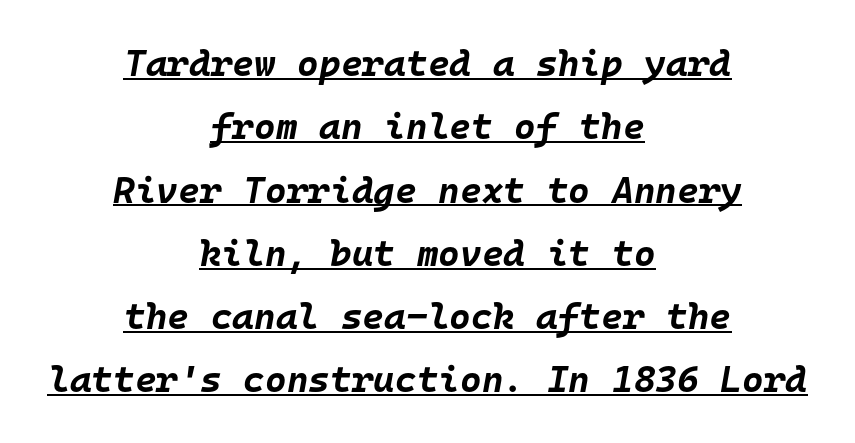
Q: Is the text bold? A: Yes.
Q: Is the text italic (slanted)? A: Yes, it leans right by about 10 degrees.
Q: Is the text underlined? A: Yes.
Q: How is the paragraph aligned? A: Centered.
Q: Is the spacing between letters normal or unusually wide? A: Normal.
Q: Width (condensed, normal, or wide)? A: Normal.
Q: Stroke contrast? A: Low.
Q: x-height? A: Large.
Q: Monospaced? A: Yes.
